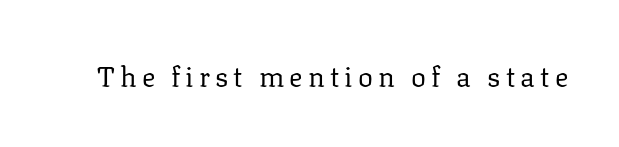
Regarding serifs, this sample has them. The face used here is proportionally spaced, like ordinary book or web type. Only glyphs here, with clear space below each row. This is the regular roman posture of the typeface.
